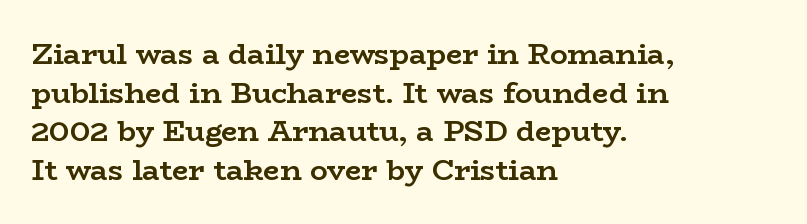
Q: Is the text bold? A: Yes.
Q: Is the text italic (slanted)? A: No, it is upright.
Q: Is the typeface a serif or a sans-serif typeface? A: Serif.
Q: Is the text underlined? A: No.
Q: How is the paragraph aligned? A: Left-aligned.
Q: Is the spacing between letters normal or unusually wide? A: Normal.
Q: Is the spacing between lines tight, normal or loose? A: Normal.
Q: Width (condensed, normal, or wide)? A: Wide.
Q: Stroke contrast? A: Low.
Q: x-height? A: Medium.
Q: Monospaced? A: No.
